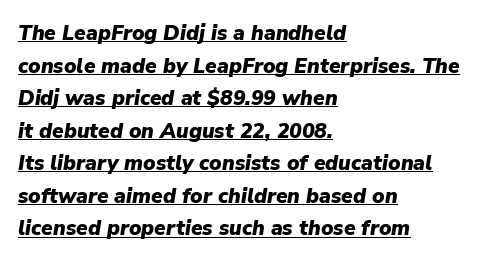
The image shows 21 px bold type, italic (leaning right); set left-aligned, normal line spacing (1.55x), normal letter spacing, underlined.
